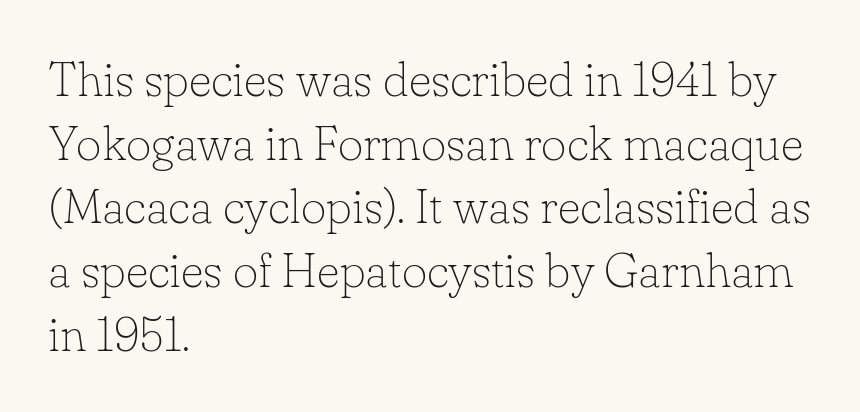
No chunkiness to these letters — they're not bold. Compared with typical body copy, the letter spacing here is the same. Look at the bottom of the vertical strokes: they flare into serifs here. Reading down the column, the eye jumps a familiar distance to each next line. The foot of each line stays bare and open.
